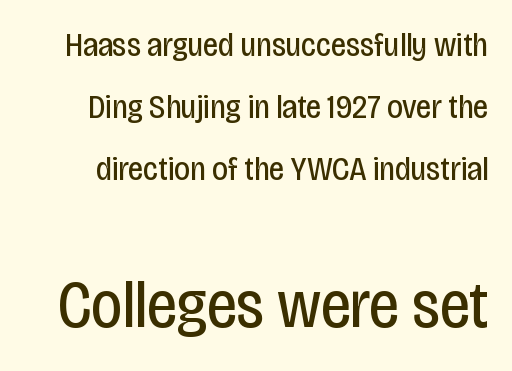
The letters sit at their default tracking, neither squeezed nor spread. The zone under the glyphs is completely vacant. Typesetter's note — lower block bumped up in size, upper block left smaller. Posture: upright roman.
